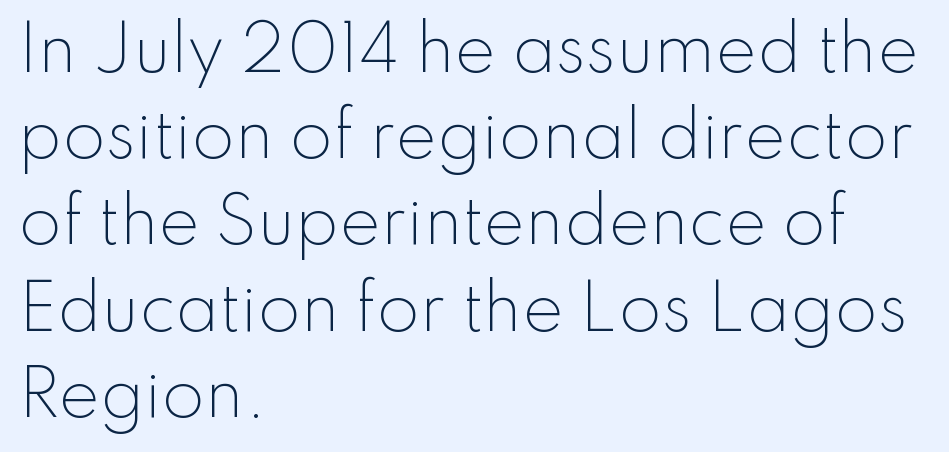
The image shows 62 px light sans-serif type, upright; set left-aligned, normal line spacing (1.39x), normal letter spacing, not underlined; low stroke contrast and a small x-height.
